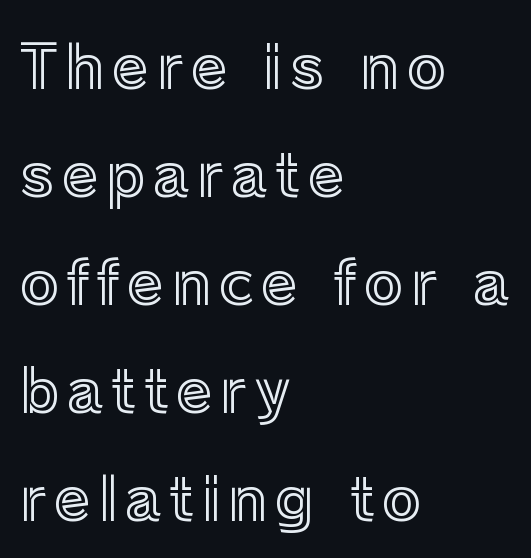
Q: Is the text italic (slanted)? A: No, it is upright.
Q: Is the text underlined? A: No.
Q: How is the paragraph aligned? A: Left-aligned.
Q: Width (condensed, normal, or wide)? A: Normal.
Q: x-height? A: Medium.
Q: Monospaced? A: No.
